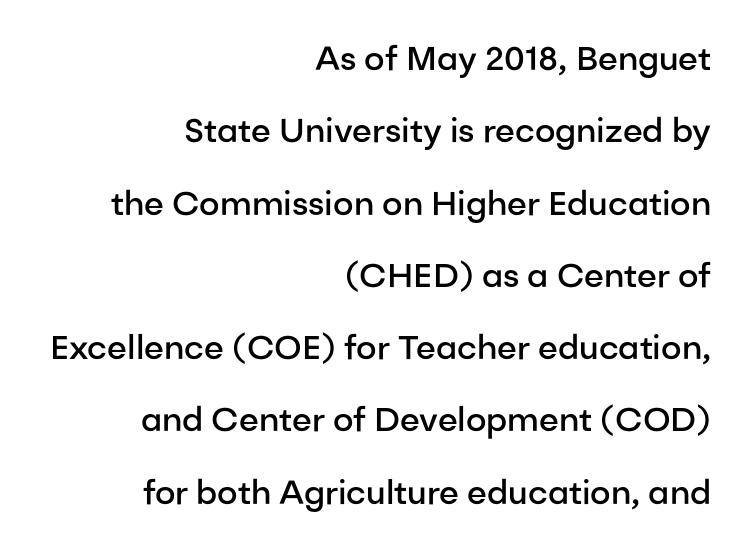
Decoration check: the copy has no underline. Varying glyph widths throughout — classic text-font behaviour. I'd call this a sans setting — the letters go barefoot. Tracking here is standard; glyphs follow each other at the usual distance. Characters remain perfectly vertical along every line. Its strokes are somewhat broadened, the hallmark of semibold type.
